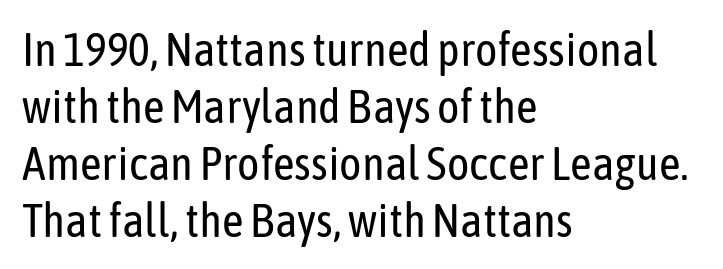
Note the varied advance widths — an 'i' is clearly narrower than an 'm'. No italicization has been applied; the sample stays upright. Letters have the restrained weight of plain body copy at most. Any mark beneath the type? The region is blank. Grotesque or geometric, the face here clearly has no serifs. Horizontal alignment here is leftward, the default for most running prose.
